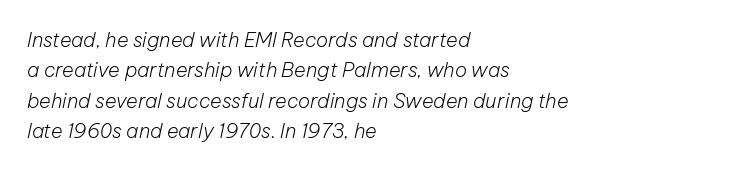
The image shows 20 px text type, italic (leaning right); set left-aligned, normal line spacing (1.52x), normal letter spacing, not underlined.
